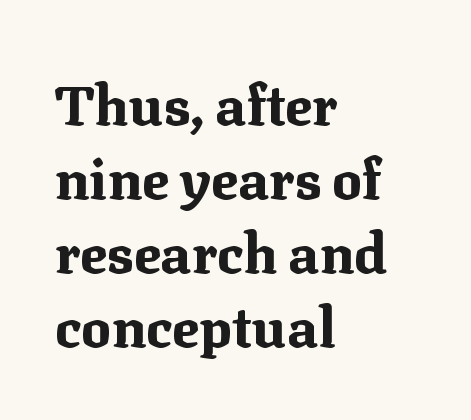
Ordinary non-slanted type is in use. The space directly below the letters is spotless. In CSS terms this would be text-align: left. I'd describe the lettering as bold — thick and assertive. A typesetter would label this face a serif.
